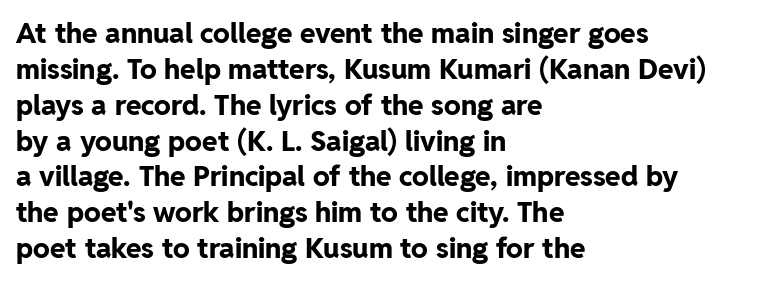
Q: Is the text bold? A: Yes.
Q: Is the text italic (slanted)? A: No, it is upright.
Q: Is the typeface a serif or a sans-serif typeface? A: Sans-serif.
Q: Is the text underlined? A: No.
Q: How is the paragraph aligned? A: Left-aligned.
Q: Is the spacing between letters normal or unusually wide? A: Normal.
Q: Is the spacing between lines tight, normal or loose? A: Normal.
Q: Width (condensed, normal, or wide)? A: Normal.
Q: Stroke contrast? A: Low.
Q: x-height? A: Medium.
Q: Monospaced? A: No.
